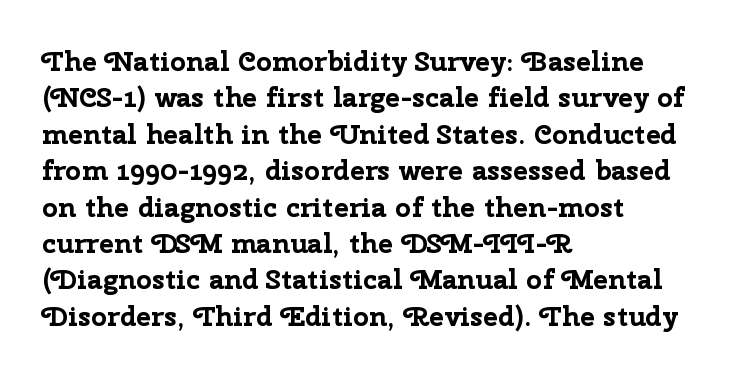
Q: Is the text bold? A: Yes.
Q: Is the text italic (slanted)? A: No, it is upright.
Q: Is the typeface a serif or a sans-serif typeface? A: Sans-serif.
Q: Is the text underlined? A: No.
Q: How is the paragraph aligned? A: Left-aligned.
Q: Is the spacing between letters normal or unusually wide? A: Normal.
Q: Is the spacing between lines tight, normal or loose? A: Normal.
Q: Width (condensed, normal, or wide)? A: Normal.
Q: Stroke contrast? A: Low.
Q: x-height? A: Medium.
Q: Monospaced? A: No.
